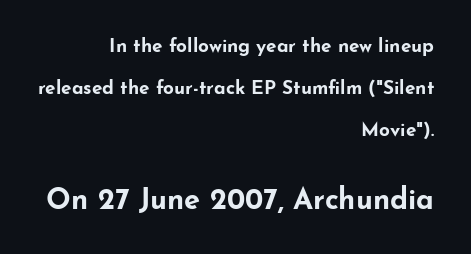
The image shows 29 px bold, wide sans-serif type, upright; set right-aligned, loose line spacing (2.22x), normal letter spacing, not underlined; the second (bottom) block is 1.53x larger; low stroke contrast and a small x-height.
